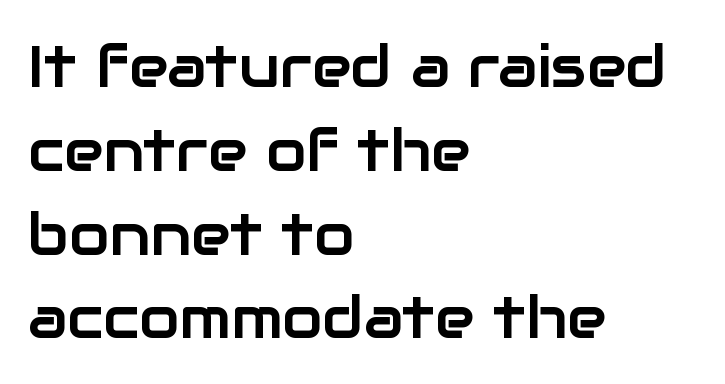
Q: Is the text italic (slanted)? A: No, it is upright.
Q: Is the typeface a serif or a sans-serif typeface? A: Sans-serif.
Q: Is the text underlined? A: No.
Q: How is the paragraph aligned? A: Left-aligned.
Q: Is the spacing between letters normal or unusually wide? A: Normal.
Q: Is the spacing between lines tight, normal or loose? A: Normal.
Q: Width (condensed, normal, or wide)? A: Normal.
Q: Stroke contrast? A: Low.
Q: x-height? A: Medium.
Q: Monospaced? A: No.
